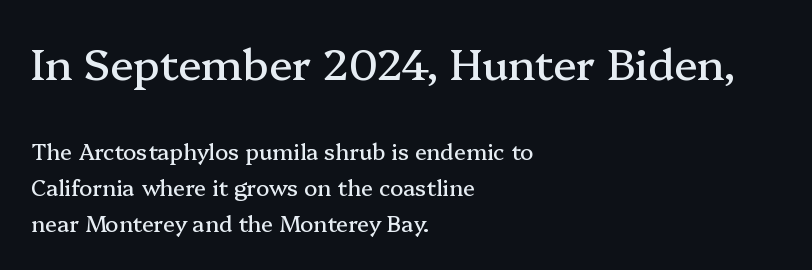
Q: Is the text italic (slanted)? A: No, it is upright.
Q: Is the typeface a serif or a sans-serif typeface? A: Serif.
Q: Is the text underlined? A: No.
Q: How is the paragraph aligned? A: Left-aligned.
Q: Is the spacing between letters normal or unusually wide? A: Normal.
Q: Is the spacing between lines tight, normal or loose? A: Normal.
Q: Which block of text is set in a larger size, the first (top) or the second (bottom)? A: The first (top) one.
Q: Width (condensed, normal, or wide)? A: Normal.
Q: Stroke contrast? A: Medium.
Q: x-height? A: Medium.
Q: Monospaced? A: No.
